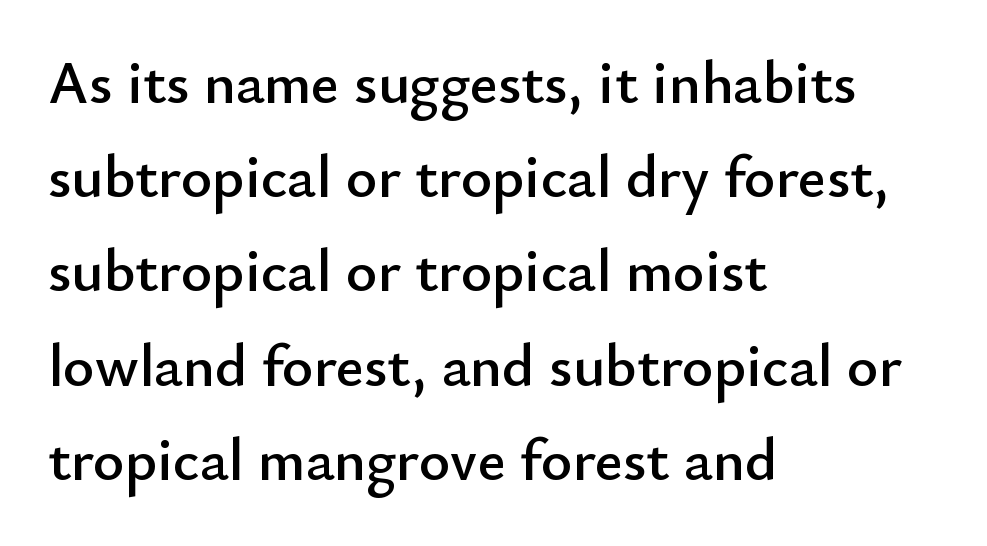
The image shows 60 px sans-serif type, upright; set left-aligned, normal line spacing (1.57x), normal letter spacing, not underlined; low stroke contrast and a small x-height.
